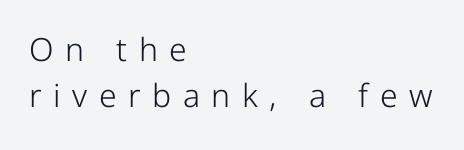
{"serif": "no", "italic": "no", "bold": "no", "weight": "light", "width": "condensed", "stroke_contrast": "low", "x_height": "medium", "monospaced": "no", "underline": "no", "align": "left", "line_spacing": "normal", "line_spacing_ratio": 1.44, "letter_spacing": "wide", "letter_spacing_em": 0.36, "glyph_px": 32}
